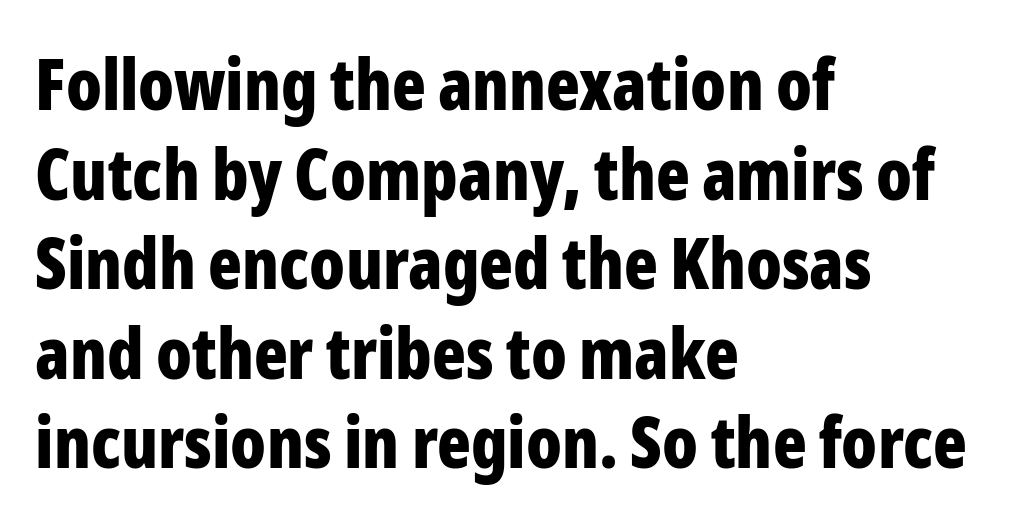
The image shows 70 px bold, condensed sans-serif type, upright; set left-aligned, normal line spacing (1.28x), normal letter spacing, not underlined; low stroke contrast and a medium x-height.
